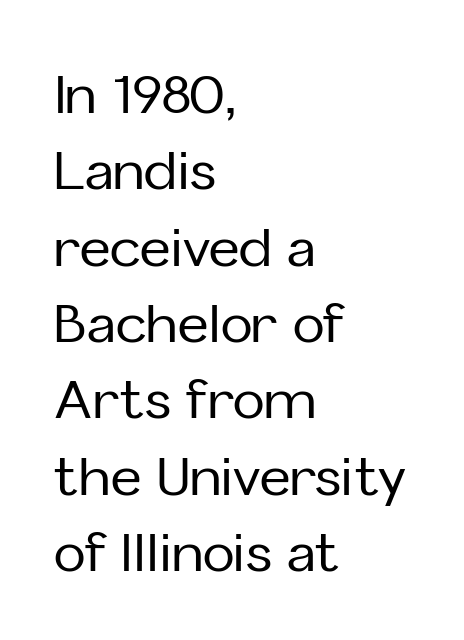
Does the leading feel generous? No, just average. Plain, unruled lines of type. The lettering holds an erect, upright posture throughout. A typesetter would call this proportional, since set widths differ per character. Each word holds together tightly as a unit, with standard inter-letter gaps.
